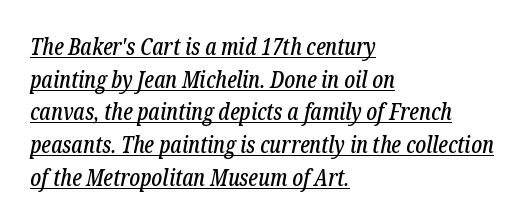
The rendering keeps characters at their native spacing. One-word summary of the alignment: left. The font's italic variant was chosen for this text. How would I describe the line gaps? Plain and ordinary. A rule runs beneath these lines of type.
